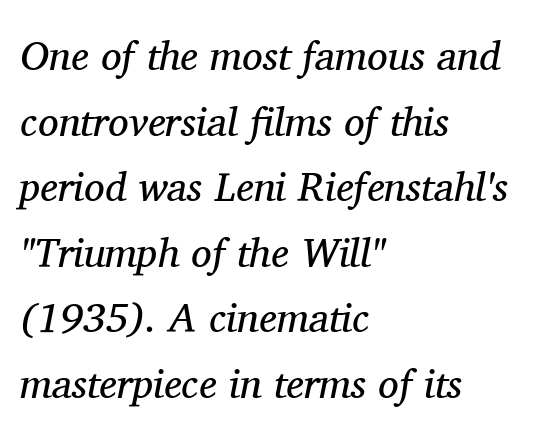
The image shows 41 px regular-weight serif type, italic (leaning right); set left-aligned, normal line spacing (1.6x), normal letter spacing, not underlined; medium stroke contrast and a medium x-height.
